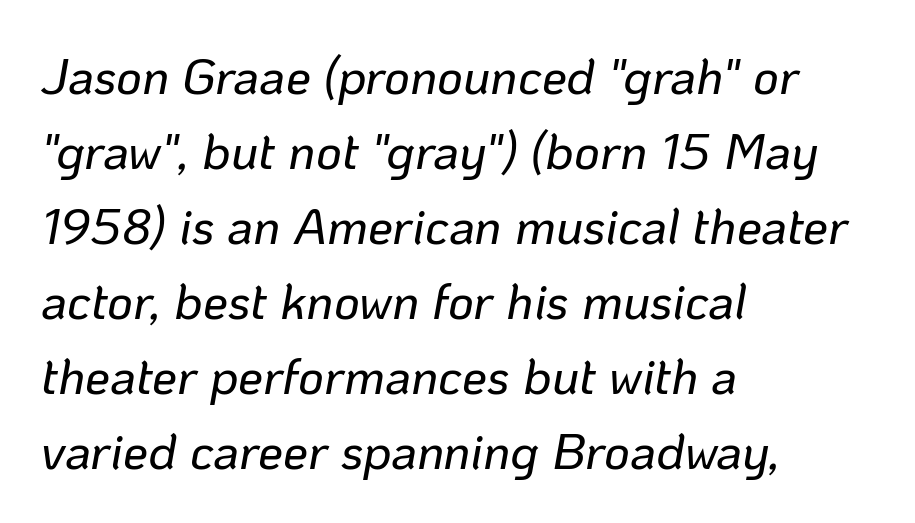
Q: Is the text italic (slanted)? A: Yes, it leans right by about 10 degrees.
Q: Is the text underlined? A: No.
Q: How is the paragraph aligned? A: Left-aligned.
Q: Is the spacing between letters normal or unusually wide? A: Normal.
Q: Is the spacing between lines tight, normal or loose? A: Normal.
Q: Width (condensed, normal, or wide)? A: Normal.
Q: Stroke contrast? A: Low.
Q: x-height? A: Medium.
Q: Monospaced? A: No.
